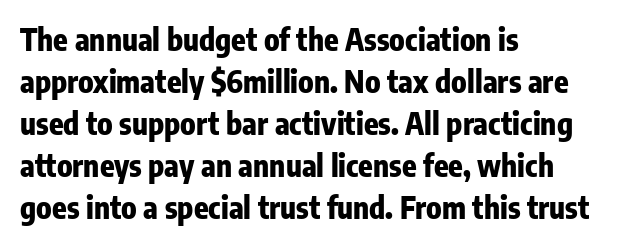
The image shows 30 px heavy, condensed sans-serif type, upright; set left-aligned, normal line spacing (1.4x), normal letter spacing, not underlined; low stroke contrast and a medium x-height.
